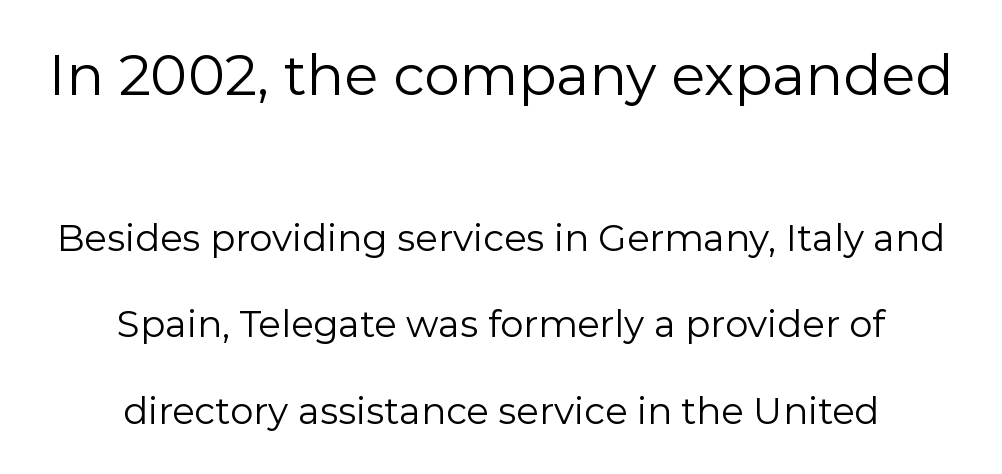
{"serif": "no", "italic": "no", "bold": "no", "weight": "regular", "width": "normal", "stroke_contrast": "low", "x_height": "medium", "monospaced": "no", "underline": "no", "align": "center", "line_spacing": "loose", "line_spacing_ratio": 2.33, "letter_spacing": "normal", "letter_spacing_em": 0.0, "larger_block": "first", "size_ratio": 1.51, "glyph_px": 56}
